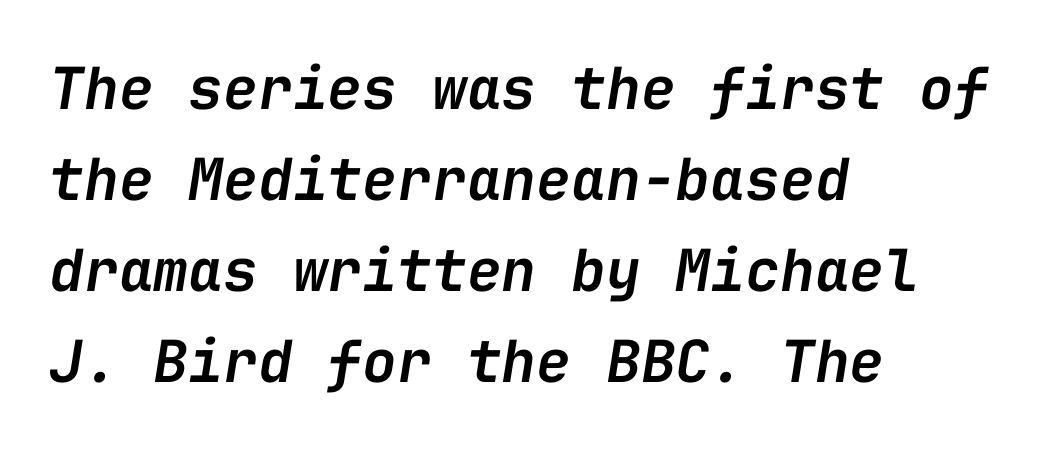
{"italic": "yes", "lean": "right", "slant_degrees": 9, "bold": "semi", "weight": "semibold", "width": "normal", "stroke_contrast": "low", "x_height": "medium", "monospaced": "yes", "underline": "no", "align": "left", "line_spacing": "normal", "line_spacing_ratio": 1.57, "letter_spacing": "normal", "letter_spacing_em": 0.0, "glyph_px": 58}
